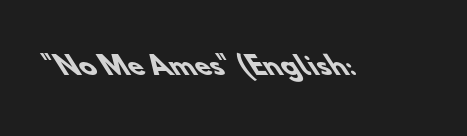
The image shows 25 px bold type; set normal letter spacing, not underlined.
